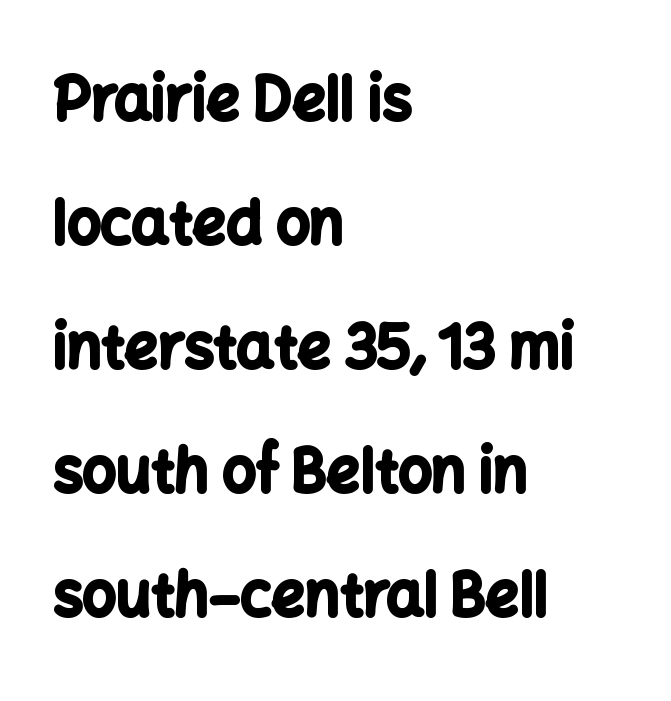
{"serif": "no", "italic": "no", "bold": "yes", "weight": "bold", "width": "normal", "stroke_contrast": "low", "x_height": "medium", "monospaced": "no", "underline": "no", "align": "left", "line_spacing": "loose", "line_spacing_ratio": 2.1, "letter_spacing": "normal", "letter_spacing_em": 0.0, "glyph_px": 59}
